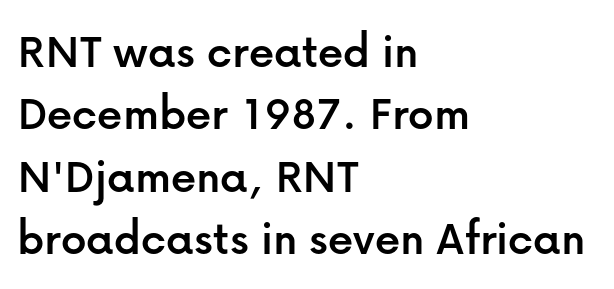
{"serif": "no", "italic": "no", "width": "normal", "stroke_contrast": "low", "x_height": "medium", "monospaced": "no", "underline": "no", "align": "left", "line_spacing": "normal", "line_spacing_ratio": 1.25, "letter_spacing": "normal", "letter_spacing_em": 0.0, "glyph_px": 50}
